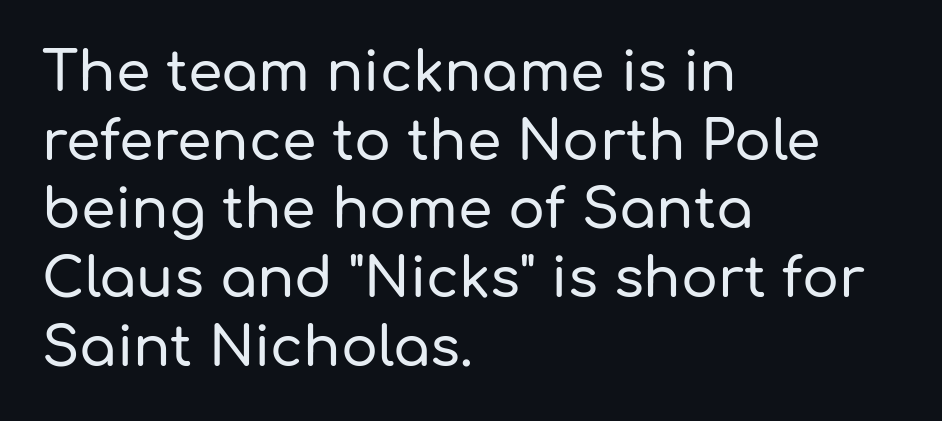
The image shows 55 px sans-serif type, upright; set left-aligned, normal line spacing (1.25x), normal letter spacing, not underlined; low stroke contrast and a medium x-height.
